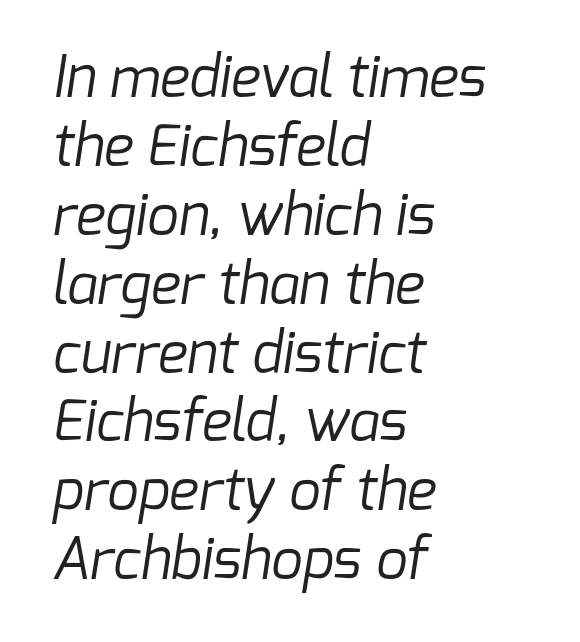
The image shows 56 px regular-weight sans-serif type; set left-aligned, line spacing 1.23x, normal letter spacing, not underlined; low stroke contrast and a medium x-height.
